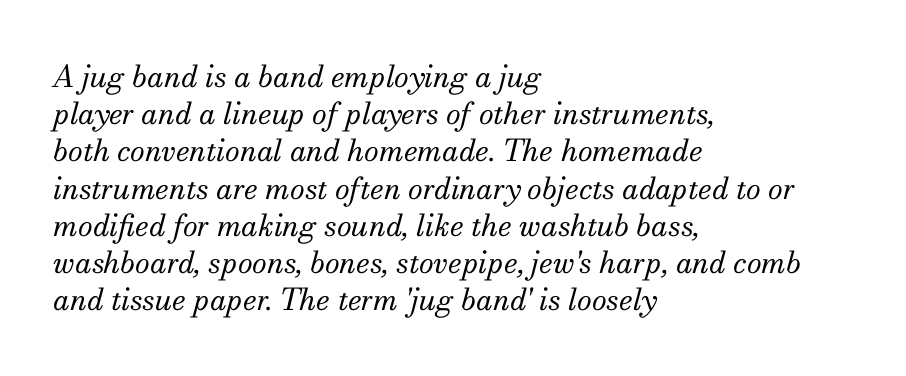
The image shows 30 px regular-weight serif type, italic (leaning right); set left-aligned, line spacing 1.24x, normal letter spacing, not underlined; medium stroke contrast and a small x-height.
